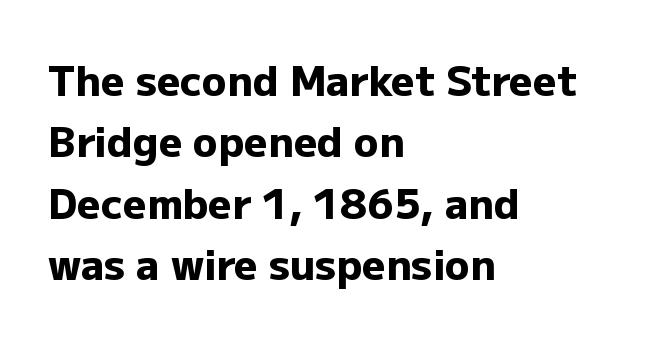
{"serif": "no", "italic": "no", "bold": "yes", "weight": "heavy", "width": "normal", "stroke_contrast": "low", "x_height": "medium", "monospaced": "no", "underline": "no", "align": "left", "line_spacing": "normal", "line_spacing_ratio": 1.5, "letter_spacing": "normal", "letter_spacing_em": 0.0, "glyph_px": 41}
